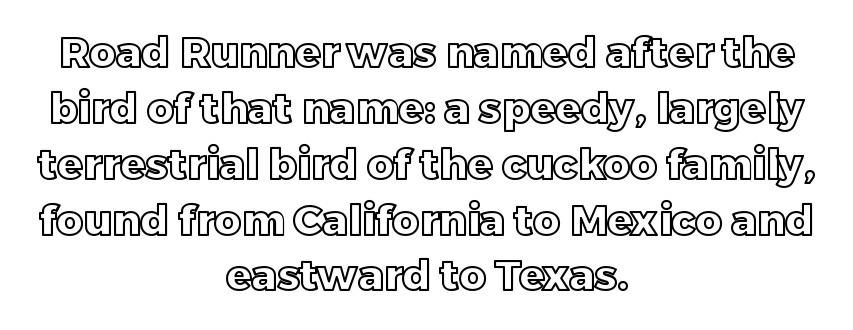
Ascenders rise straight up at ninety degrees. Unmarked baselines from the first word to the last. Is this a fixed-width face? No — the glyphs have proportional, varying widths. In terms of letterspacing, this is plain default setting. These lines sit exactly where default settings would place them. Centered paragraph, ragged on both sides.
